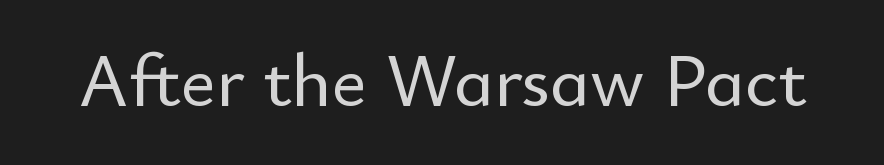
The image shows 75 px sans-serif type, upright; set normal letter spacing, not underlined; low stroke contrast and a small x-height.
